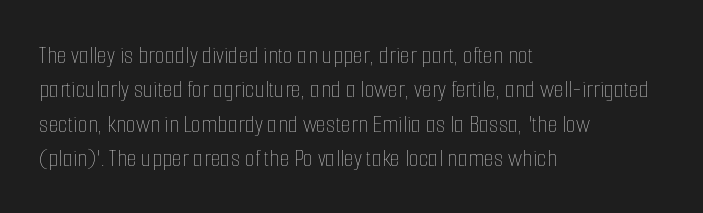
The image shows 26 px text type, upright; set left-aligned, normal line spacing (1.32x), normal letter spacing, not underlined.
